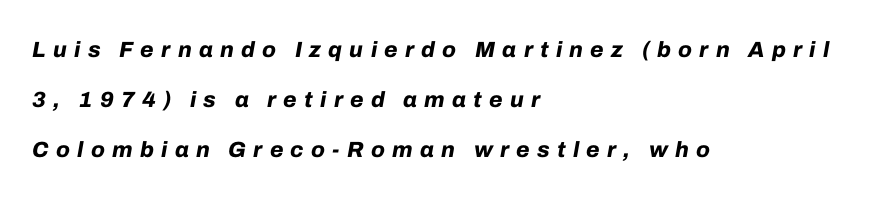
The image shows 22 px bold type, italic (leaning right); set left-aligned, loose line spacing (2.27x), unusually wide letter spacing (+0.33 em), not underlined.
